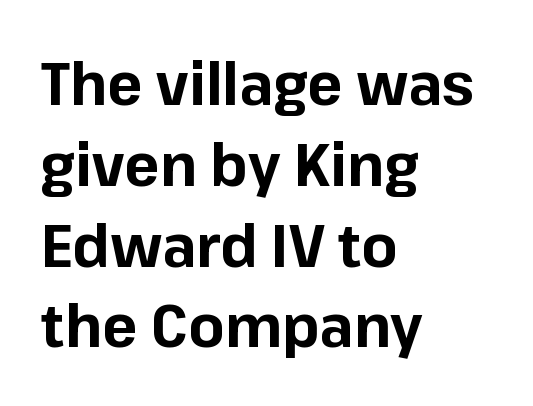
Q: Is the text bold? A: Yes.
Q: Is the text italic (slanted)? A: No, it is upright.
Q: Is the typeface a serif or a sans-serif typeface? A: Sans-serif.
Q: Is the text underlined? A: No.
Q: How is the paragraph aligned? A: Left-aligned.
Q: Is the spacing between letters normal or unusually wide? A: Normal.
Q: Is the spacing between lines tight, normal or loose? A: Normal.
Q: Width (condensed, normal, or wide)? A: Normal.
Q: Stroke contrast? A: Low.
Q: x-height? A: Medium.
Q: Monospaced? A: No.
